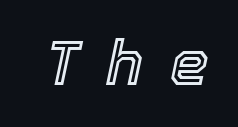
{"italic": "yes", "lean": "right", "slant_degrees": 12, "width": "normal", "x_height": "medium", "monospaced": "no", "underline": "no", "letter_spacing": "wide", "letter_spacing_em": 0.43, "glyph_px": 62}
